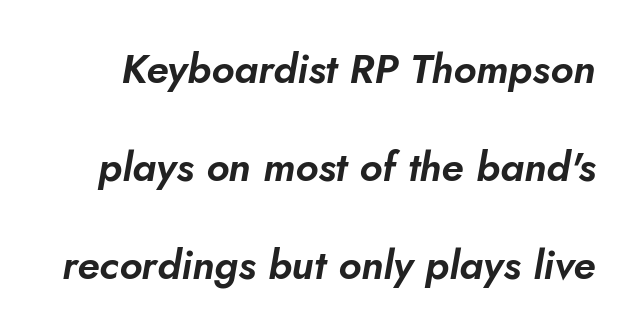
{"italic": "yes", "lean": "right", "slant_degrees": 10, "width": "normal", "stroke_contrast": "low", "x_height": "small", "monospaced": "no", "underline": "no", "line_spacing": "loose", "line_spacing_ratio": 2.39, "letter_spacing": "normal", "letter_spacing_em": 0.0, "glyph_px": 41}
